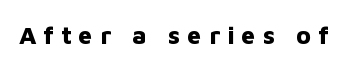
The image shows 25 px bold type, upright; set unusually wide letter spacing (+0.29 em), not underlined.
